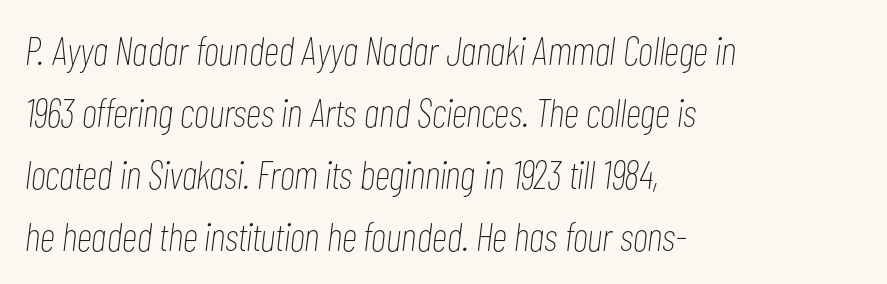
Q: Is the text bold? A: No.
Q: Is the text italic (slanted)? A: Yes, it leans right by about 7 degrees.
Q: Is the text underlined? A: No.
Q: How is the paragraph aligned? A: Left-aligned.
Q: Is the spacing between letters normal or unusually wide? A: Normal.
Q: Is the spacing between lines tight, normal or loose? A: Normal.
Q: Width (condensed, normal, or wide)? A: Condensed.
Q: Stroke contrast? A: Low.
Q: x-height? A: Medium.
Q: Monospaced? A: No.
